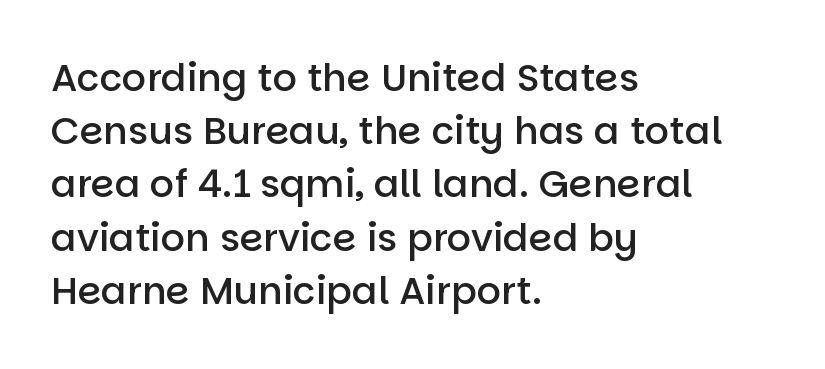
Evenly set lines give the paragraph a standard silhouette. This sample has the flowing, uneven cadence of proportional lettering. Where is the straight margin? On the left. These words are printed semibold, heavier than regular yet not bold. The glyphs in this specimen are sans serif.
